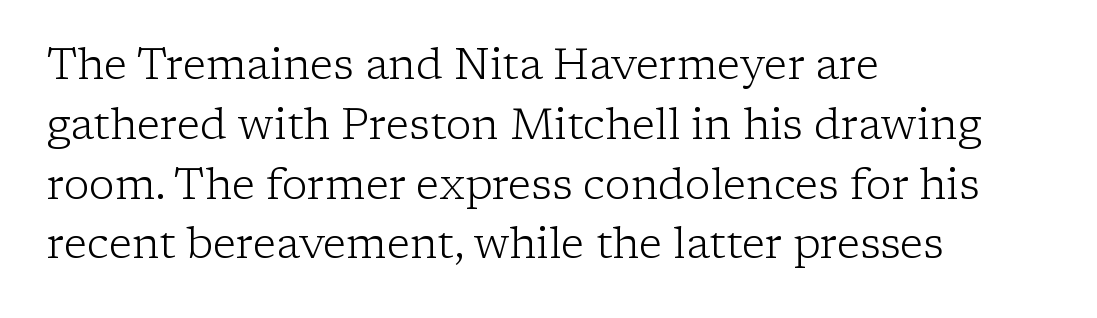
The image shows 43 px light serif type, upright; set left-aligned, normal line spacing (1.39x), normal letter spacing, not underlined; low stroke contrast and a medium x-height.
